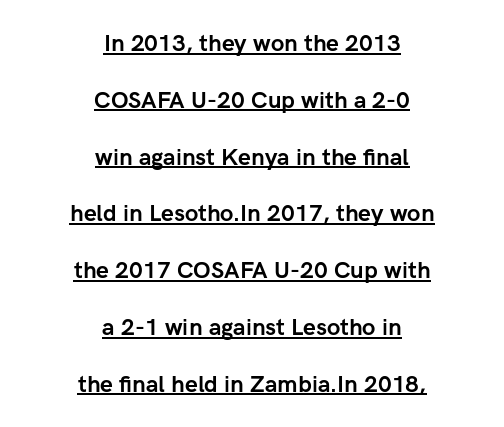
You could call the tracking neutral — neither tight nor loose. A rule runs beneath these lines of type. Weight check: bold — yes, fully. The line-height multiplier appears high, well above default. Neither beginnings nor endings align; midpoints do.
